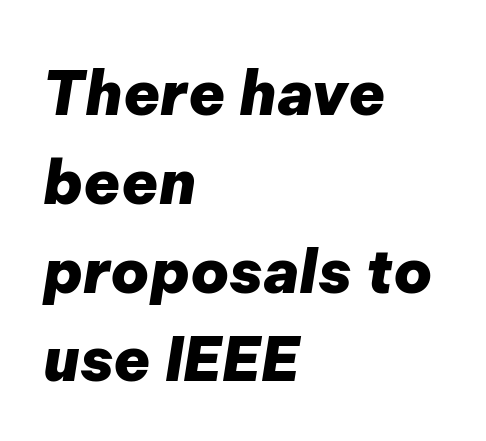
The image shows 60 px heavy type, italic (leaning right); set left-aligned, normal line spacing (1.48x), normal letter spacing, not underlined; low stroke contrast and a medium x-height.
